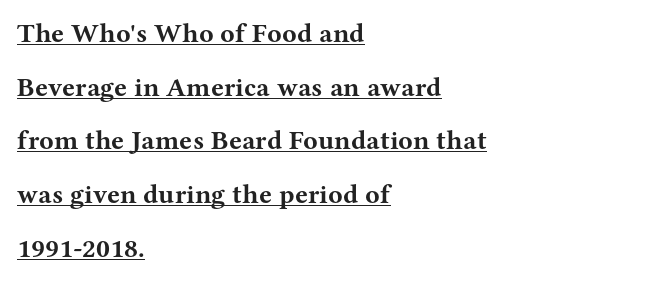
Q: Is the text bold? A: Yes.
Q: Is the text italic (slanted)? A: No, it is upright.
Q: Is the text underlined? A: Yes.
Q: How is the paragraph aligned? A: Left-aligned.
Q: Is the spacing between letters normal or unusually wide? A: Normal.
Q: Is the spacing between lines tight, normal or loose? A: Loose.
